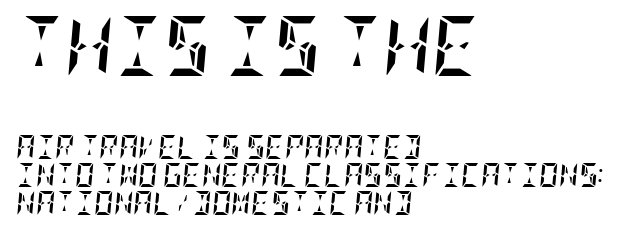
{"italic": "yes", "lean": "right", "slant_degrees": 5, "bold": "yes", "weight": "semibold", "width": "condensed", "stroke_contrast": "low", "x_height": "large", "underline": "no", "align": "left", "line_spacing_ratio": 1.18, "letter_spacing": "normal", "letter_spacing_em": 0.0, "larger_block": "first", "size_ratio": 2.5, "glyph_px": 60}
